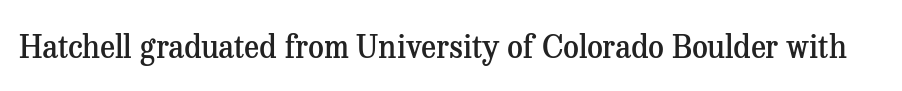
{"serif": "yes", "italic": "no", "bold": "semi", "weight": "semibold", "width": "normal", "stroke_contrast": "medium", "x_height": "medium", "monospaced": "no", "underline": "no", "letter_spacing": "normal", "letter_spacing_em": 0.0, "glyph_px": 31}
